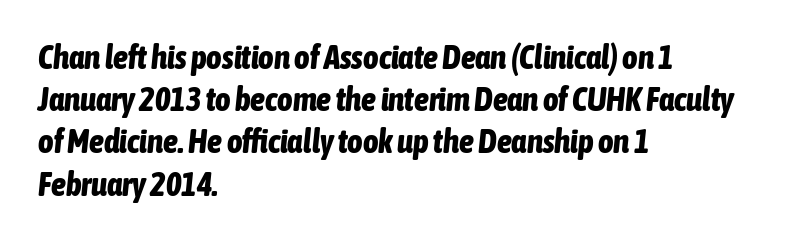
Q: Is the text bold? A: Yes.
Q: Is the text italic (slanted)? A: Yes, it leans right by about 6 degrees.
Q: Is the text underlined? A: No.
Q: How is the paragraph aligned? A: Left-aligned.
Q: Is the spacing between letters normal or unusually wide? A: Normal.
Q: Is the spacing between lines tight, normal or loose? A: Normal.
Q: Width (condensed, normal, or wide)? A: Condensed.
Q: Stroke contrast? A: Low.
Q: x-height? A: Medium.
Q: Monospaced? A: No.
